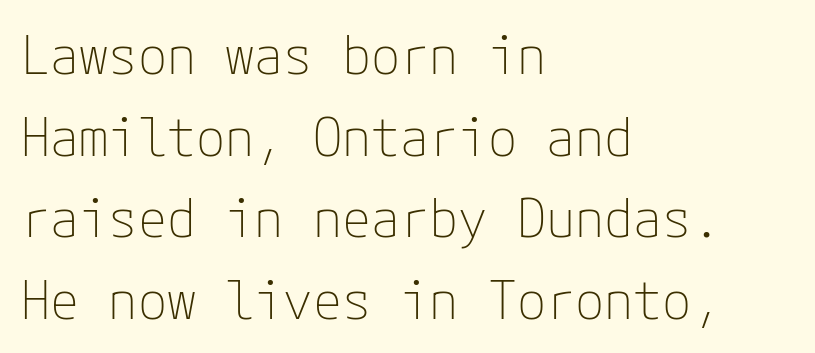
{"serif": "no", "italic": "no", "bold": "no", "weight": "thin", "width": "normal", "stroke_contrast": "low", "x_height": "medium", "underline": "no", "align": "left", "line_spacing": "normal", "line_spacing_ratio": 1.54, "letter_spacing": "normal", "letter_spacing_em": 0.0, "glyph_px": 53}
